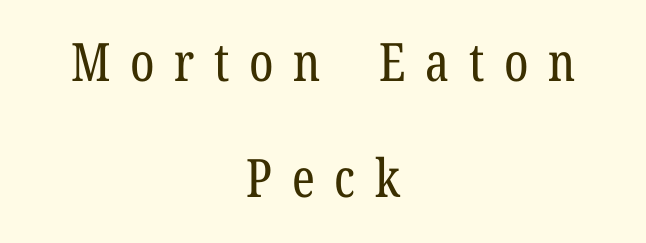
The image shows 53 px regular-weight, condensed serif type, upright; set centered, loose line spacing (2.19x), unusually wide letter spacing (+0.37 em), not underlined; low stroke contrast and a medium x-height.
